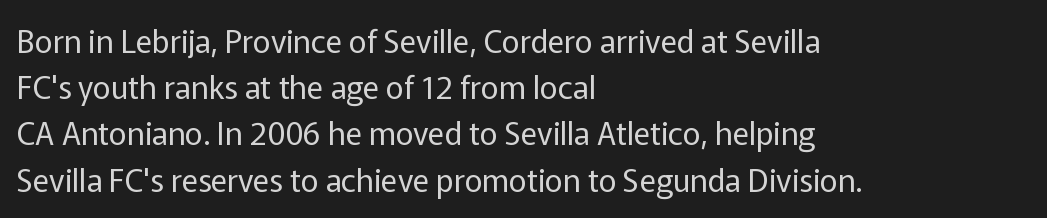
The image shows 31 px regular-weight sans-serif type, upright; set left-aligned, normal line spacing (1.49x), normal letter spacing, not underlined; low stroke contrast and a medium x-height.
